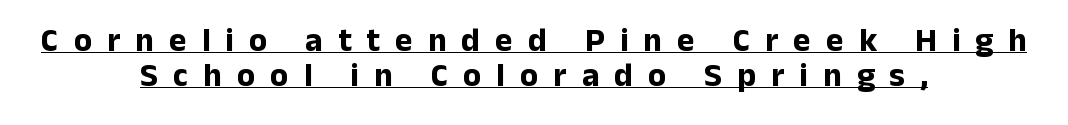
Q: Is the text bold? A: Yes.
Q: Is the text italic (slanted)? A: No, it is upright.
Q: Is the typeface a serif or a sans-serif typeface? A: Sans-serif.
Q: Is the text underlined? A: Yes.
Q: How is the paragraph aligned? A: Centered.
Q: Is the spacing between letters normal or unusually wide? A: Unusually wide.
Q: Is the spacing between lines tight, normal or loose? A: Tight.
Q: Width (condensed, normal, or wide)? A: Normal.
Q: Stroke contrast? A: Low.
Q: x-height? A: Medium.
Q: Monospaced? A: No.
